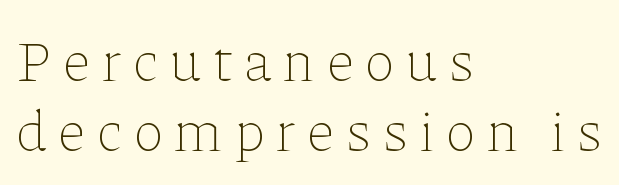
{"italic": "no", "bold": "no", "weight": "thin", "width": "normal", "stroke_contrast": "low", "x_height": "medium", "monospaced": "no", "underline": "no", "align": "left", "line_spacing_ratio": 1.2, "letter_spacing": "wide", "letter_spacing_em": 0.2, "glyph_px": 58}
